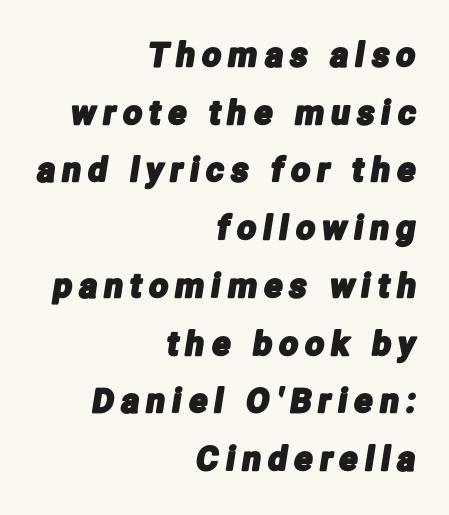
Q: Is the typeface a serif or a sans-serif typeface? A: Sans-serif.
Q: Is the text underlined? A: No.
Q: How is the paragraph aligned? A: Right-aligned.
Q: Is the spacing between letters normal or unusually wide? A: Unusually wide.
Q: Width (condensed, normal, or wide)? A: Condensed.
Q: Stroke contrast? A: Low.
Q: x-height? A: Medium.
Q: Monospaced? A: No.
